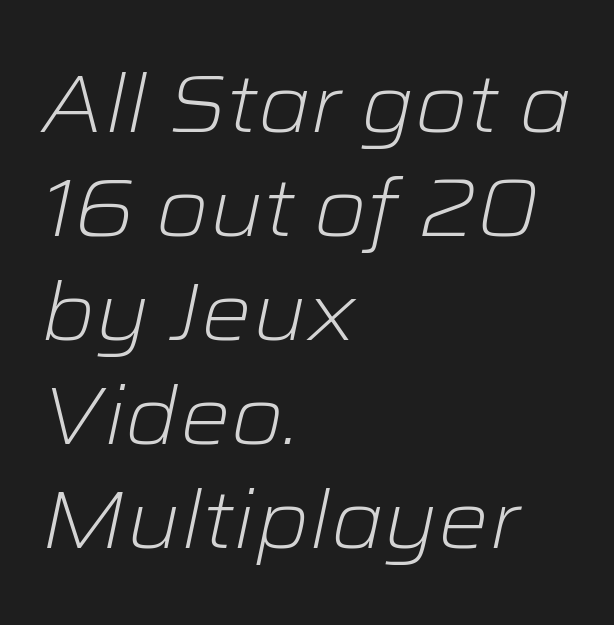
Teacher's note: observe the even left margin — that is flush-left alignment. Letter spacing: default. Each letter keeps its own natural width here, so spacing adapts to shape. Emphasis-style slanted type is in use. The vertical gap from one line to the next is medium. Letters rest on an invisible, unmarked baseline.
